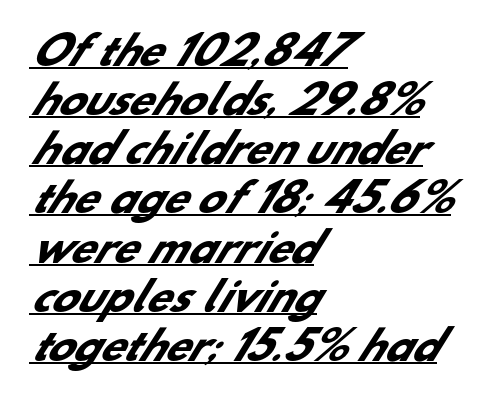
Q: Is the text bold? A: Yes.
Q: Is the typeface a serif or a sans-serif typeface? A: Sans-serif.
Q: Is the text underlined? A: Yes.
Q: How is the paragraph aligned? A: Left-aligned.
Q: Is the spacing between letters normal or unusually wide? A: Normal.
Q: Is the spacing between lines tight, normal or loose? A: Normal.
Q: Width (condensed, normal, or wide)? A: Normal.
Q: Stroke contrast? A: Low.
Q: x-height? A: Small.
Q: Monospaced? A: No.
